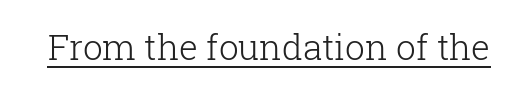
Q: Is the text bold? A: No.
Q: Is the text italic (slanted)? A: No, it is upright.
Q: Is the typeface a serif or a sans-serif typeface? A: Serif.
Q: Is the text underlined? A: Yes.
Q: Is the spacing between letters normal or unusually wide? A: Normal.
Q: Width (condensed, normal, or wide)? A: Normal.
Q: Stroke contrast? A: Low.
Q: x-height? A: Medium.
Q: Monospaced? A: No.
